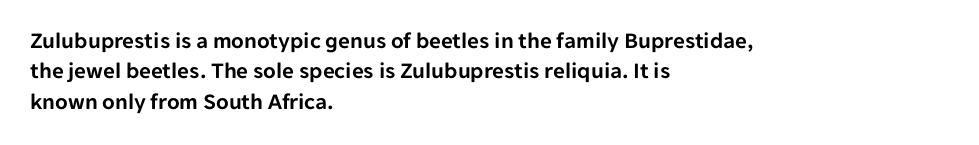
The image shows 23 px text type, upright; set left-aligned, normal line spacing (1.32x), normal letter spacing, not underlined.
